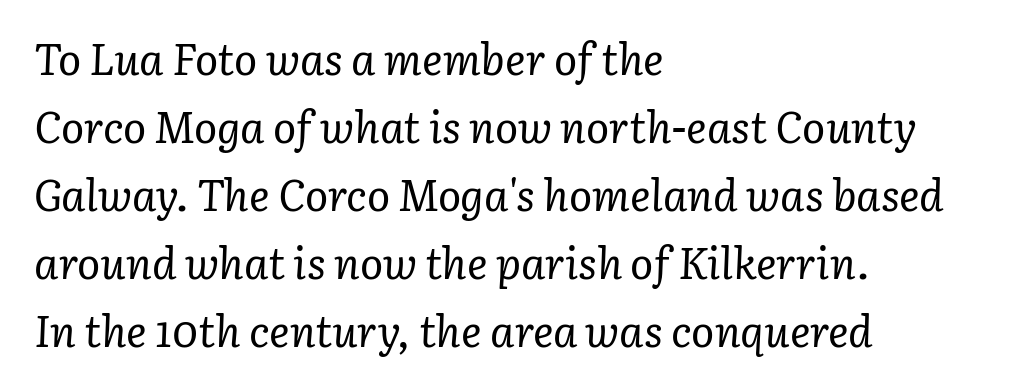
Q: Is the text bold? A: No.
Q: Is the text italic (slanted)? A: Yes, it leans right by about 3 degrees.
Q: Is the typeface a serif or a sans-serif typeface? A: Serif.
Q: Is the text underlined? A: No.
Q: How is the paragraph aligned? A: Left-aligned.
Q: Is the spacing between letters normal or unusually wide? A: Normal.
Q: Is the spacing between lines tight, normal or loose? A: Normal.
Q: Width (condensed, normal, or wide)? A: Normal.
Q: Stroke contrast? A: Low.
Q: x-height? A: Medium.
Q: Monospaced? A: No.
